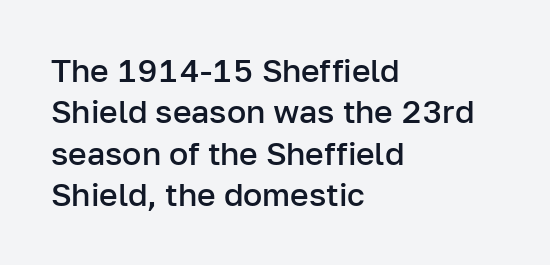
Q: Is the text bold? A: Semi-bold.
Q: Is the text italic (slanted)? A: No, it is upright.
Q: Is the typeface a serif or a sans-serif typeface? A: Sans-serif.
Q: Is the text underlined? A: No.
Q: How is the paragraph aligned? A: Left-aligned.
Q: Is the spacing between letters normal or unusually wide? A: Normal.
Q: Is the spacing between lines tight, normal or loose? A: Normal.
Q: Width (condensed, normal, or wide)? A: Normal.
Q: Stroke contrast? A: Low.
Q: x-height? A: Medium.
Q: Monospaced? A: No.
